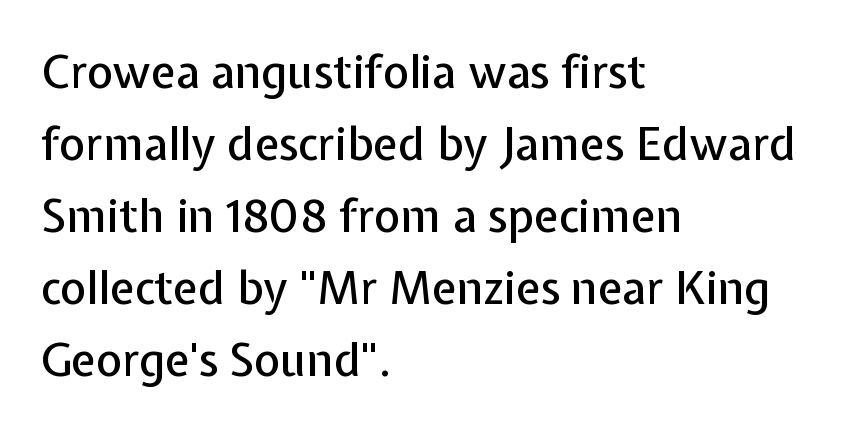
Q: Is the text italic (slanted)? A: No, it is upright.
Q: Is the typeface a serif or a sans-serif typeface? A: Sans-serif.
Q: Is the text underlined? A: No.
Q: How is the paragraph aligned? A: Left-aligned.
Q: Is the spacing between letters normal or unusually wide? A: Normal.
Q: Is the spacing between lines tight, normal or loose? A: Normal.
Q: Width (condensed, normal, or wide)? A: Normal.
Q: Stroke contrast? A: Low.
Q: x-height? A: Medium.
Q: Monospaced? A: No.
